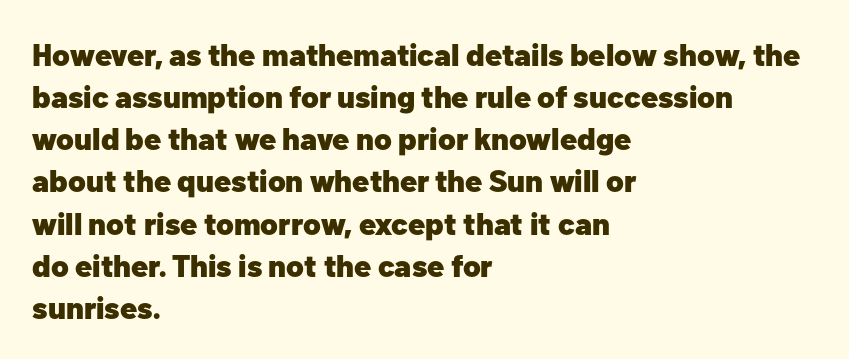
Q: Is the text bold? A: Yes.
Q: Is the text italic (slanted)? A: No, it is upright.
Q: Is the typeface a serif or a sans-serif typeface? A: Sans-serif.
Q: Is the text underlined? A: No.
Q: How is the paragraph aligned? A: Left-aligned.
Q: Is the spacing between letters normal or unusually wide? A: Normal.
Q: Is the spacing between lines tight, normal or loose? A: Normal.
Q: Width (condensed, normal, or wide)? A: Normal.
Q: Stroke contrast? A: Low.
Q: x-height? A: Medium.
Q: Monospaced? A: No.
